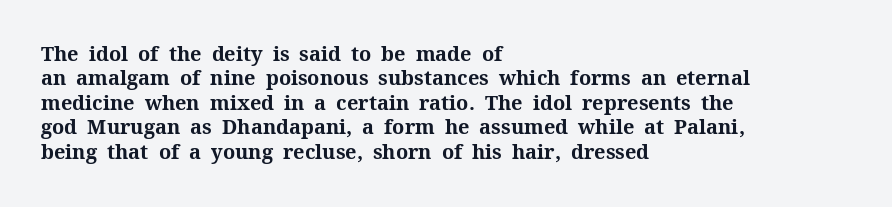
Q: Is the text bold? A: Yes.
Q: Is the text italic (slanted)? A: No, it is upright.
Q: Is the text underlined? A: No.
Q: How is the paragraph aligned? A: Left-aligned.
Q: Is the spacing between letters normal or unusually wide? A: Normal.
